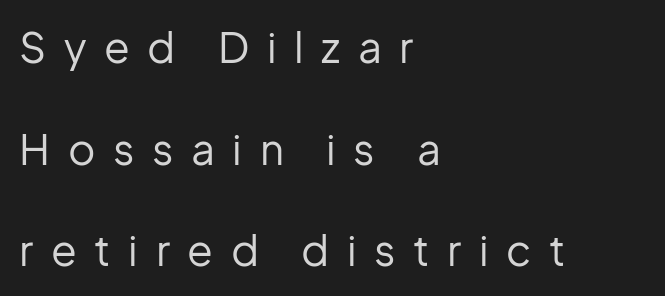
The image shows 42 px regular-weight sans-serif type, upright; set left-aligned, loose line spacing (2.42x), unusually wide letter spacing (+0.42 em), not underlined; low stroke contrast and a medium x-height.
